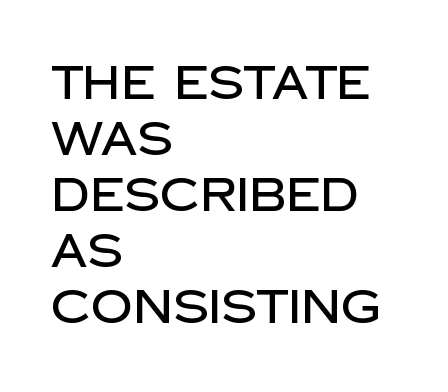
Q: Is the text italic (slanted)? A: No, it is upright.
Q: Is the typeface a serif or a sans-serif typeface? A: Sans-serif.
Q: Is the text underlined? A: No.
Q: How is the paragraph aligned? A: Left-aligned.
Q: Is the spacing between letters normal or unusually wide? A: Normal.
Q: Width (condensed, normal, or wide)? A: Normal.
Q: Stroke contrast? A: Low.
Q: x-height? A: Large.
Q: Monospaced? A: No.
